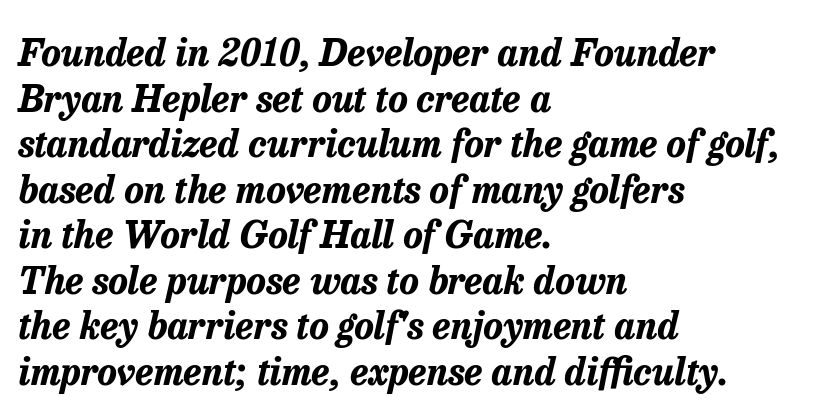
{"italic": "yes", "lean": "right", "slant_degrees": 13, "bold": "yes", "weight": "bold", "width": "normal", "stroke_contrast": "low", "x_height": "medium", "monospaced": "no", "underline": "no", "align": "left", "line_spacing_ratio": 1.23, "letter_spacing": "normal", "letter_spacing_em": 0.0, "glyph_px": 37}
